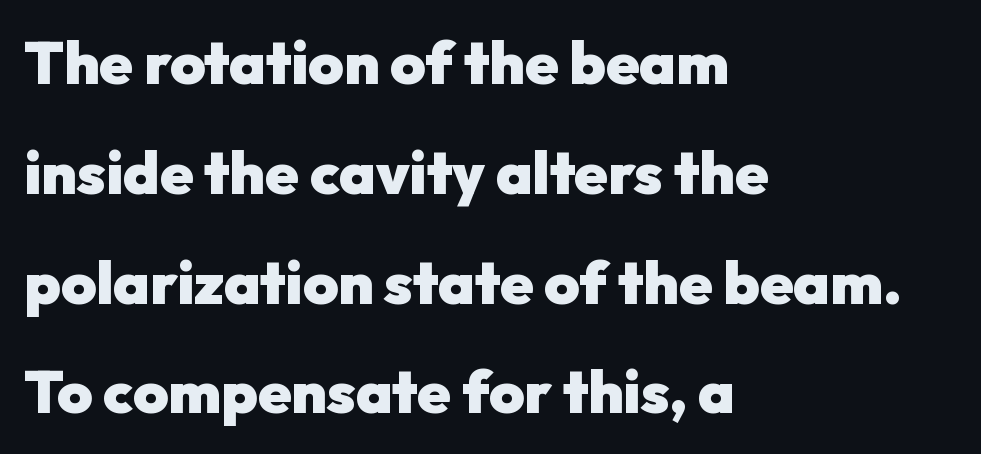
The image shows 60 px heavy sans-serif type, upright; set left-aligned, line spacing 1.83x, normal letter spacing, not underlined; low stroke contrast and a medium x-height.
